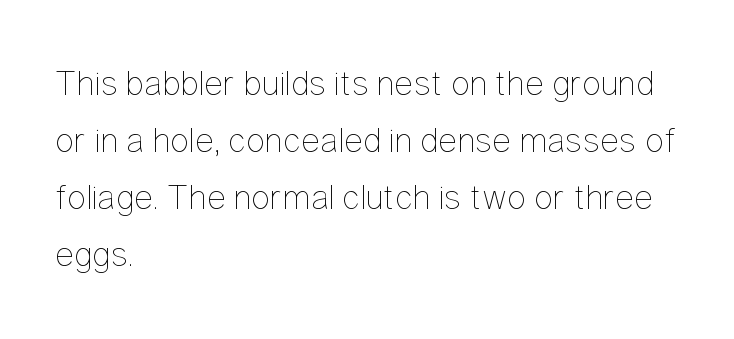
Q: Is the text bold? A: No.
Q: Is the text italic (slanted)? A: No, it is upright.
Q: Is the text underlined? A: No.
Q: How is the paragraph aligned? A: Left-aligned.
Q: Is the spacing between letters normal or unusually wide? A: Normal.
Q: Is the spacing between lines tight, normal or loose? A: Normal.
Q: Width (condensed, normal, or wide)? A: Condensed.
Q: Stroke contrast? A: Low.
Q: x-height? A: Medium.
Q: Monospaced? A: No.
